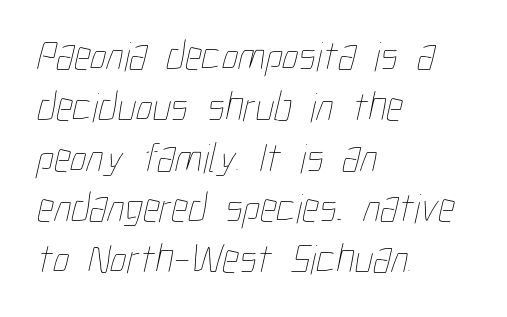
The text block is weighted toward the left margin, trailing off unevenly rightward. The gap between lines stays unmarked. You could not count columns in this text — the font is proportionally spaced. No extra tracking has been applied to these lines. The weight tops out at a normal text grade.
